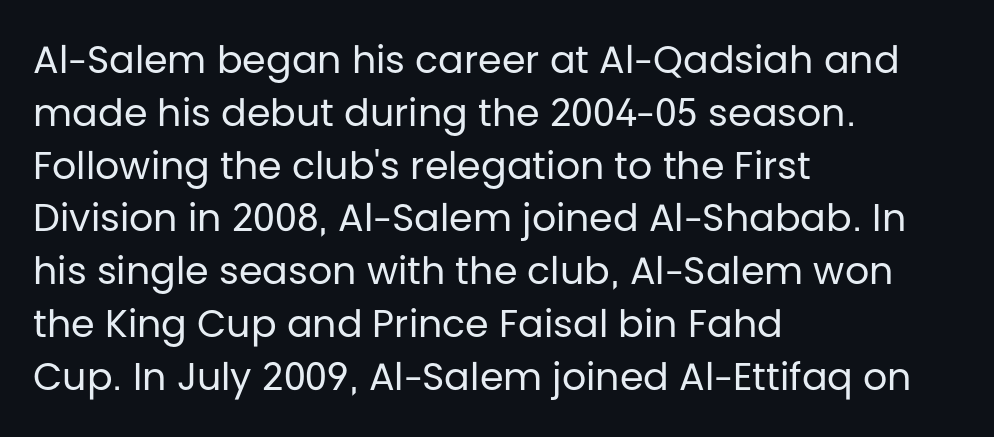
Q: Is the text bold? A: No.
Q: Is the text italic (slanted)? A: No, it is upright.
Q: Is the typeface a serif or a sans-serif typeface? A: Sans-serif.
Q: Is the text underlined? A: No.
Q: How is the paragraph aligned? A: Left-aligned.
Q: Is the spacing between letters normal or unusually wide? A: Normal.
Q: Is the spacing between lines tight, normal or loose? A: Normal.
Q: Width (condensed, normal, or wide)? A: Normal.
Q: Stroke contrast? A: Low.
Q: x-height? A: Large.
Q: Monospaced? A: No.
